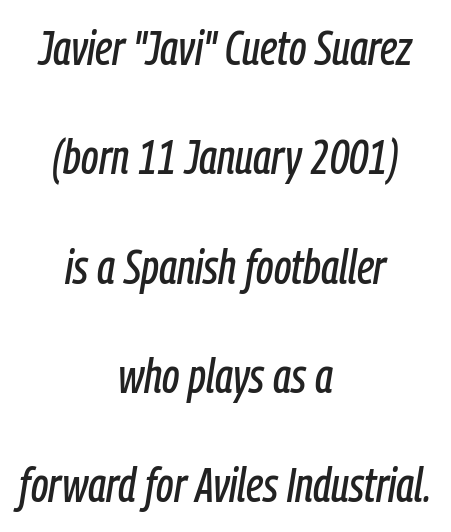
Q: Is the text italic (slanted)? A: Yes, it leans right by about 9 degrees.
Q: Is the text underlined? A: No.
Q: How is the paragraph aligned? A: Centered.
Q: Is the spacing between letters normal or unusually wide? A: Normal.
Q: Is the spacing between lines tight, normal or loose? A: Loose.
Q: Width (condensed, normal, or wide)? A: Condensed.
Q: Stroke contrast? A: Low.
Q: x-height? A: Medium.
Q: Monospaced? A: No.
